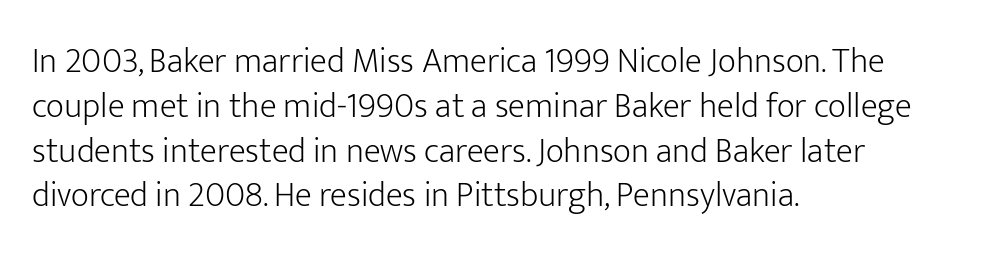
The image shows 35 px light sans-serif type, upright; set left-aligned, normal line spacing (1.28x), normal letter spacing, not underlined; low stroke contrast and a medium x-height.
